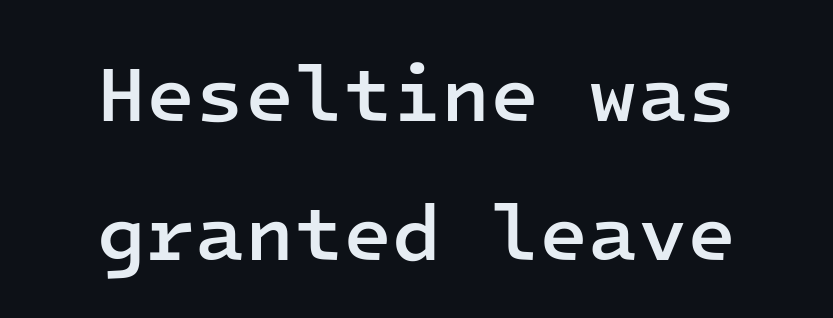
The image shows 80 px semibold sans-serif type, upright, monospaced; set centered, line spacing 1.74x, normal letter spacing, not underlined; low stroke contrast and a medium x-height.
